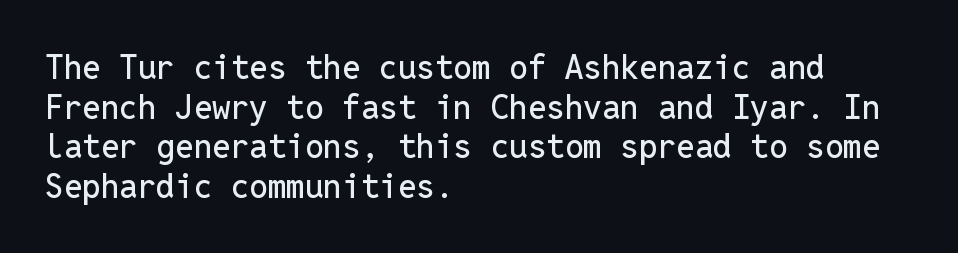
{"serif": "no", "italic": "no", "width": "normal", "stroke_contrast": "low", "x_height": "medium", "monospaced": "yes", "underline": "no", "align": "left", "line_spacing_ratio": 1.2, "letter_spacing": "normal", "letter_spacing_em": 0.0, "glyph_px": 33}
